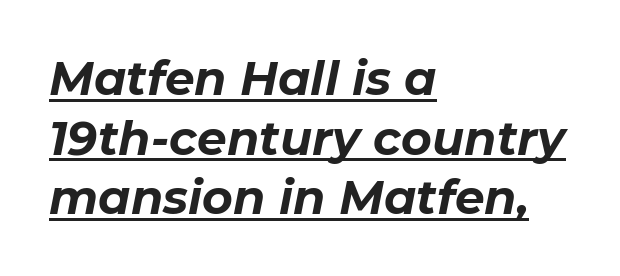
Q: Is the text bold? A: Yes.
Q: Is the text italic (slanted)? A: Yes, it leans right by about 11 degrees.
Q: Is the text underlined? A: Yes.
Q: How is the paragraph aligned? A: Left-aligned.
Q: Is the spacing between letters normal or unusually wide? A: Normal.
Q: Is the spacing between lines tight, normal or loose? A: Normal.
Q: Width (condensed, normal, or wide)? A: Normal.
Q: Stroke contrast? A: Low.
Q: x-height? A: Medium.
Q: Monospaced? A: No.
